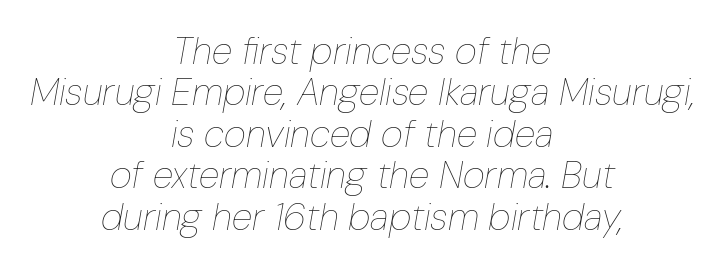
Q: Is the text bold? A: No.
Q: Is the text italic (slanted)? A: Yes, it leans right by about 10 degrees.
Q: Is the text underlined? A: No.
Q: How is the paragraph aligned? A: Centered.
Q: Is the spacing between letters normal or unusually wide? A: Normal.
Q: Is the spacing between lines tight, normal or loose? A: Tight.
Q: Width (condensed, normal, or wide)? A: Condensed.
Q: Stroke contrast? A: Low.
Q: x-height? A: Medium.
Q: Monospaced? A: No.
